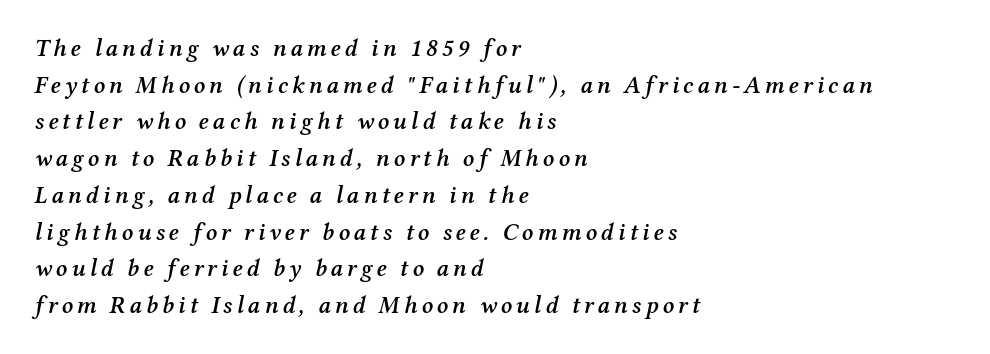
Q: Is the text bold? A: Semi-bold.
Q: Is the text italic (slanted)? A: Yes, it leans right by about 12 degrees.
Q: Is the text underlined? A: No.
Q: How is the paragraph aligned? A: Left-aligned.
Q: Is the spacing between lines tight, normal or loose? A: Normal.
